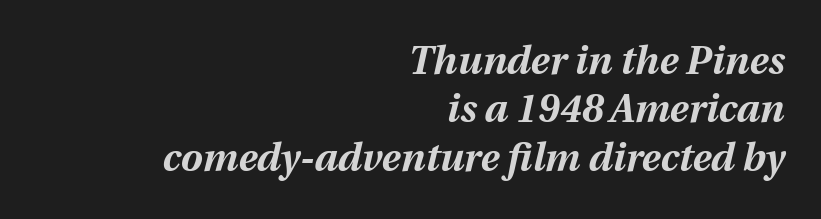
{"italic": "yes", "lean": "right", "slant_degrees": 12, "bold": "yes", "weight": "bold", "width": "normal", "stroke_contrast": "medium", "x_height": "medium", "monospaced": "no", "underline": "no", "align": "right", "line_spacing_ratio": 1.24, "letter_spacing": "normal", "letter_spacing_em": 0.0, "glyph_px": 39}
